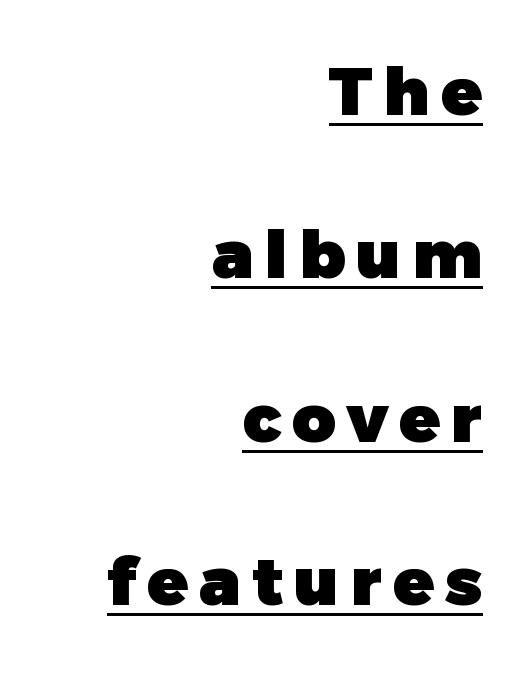
{"serif": "no", "italic": "no", "bold": "yes", "weight": "heavy", "width": "normal", "stroke_contrast": "low", "x_height": "medium", "monospaced": "no", "underline": "yes", "align": "right", "line_spacing": "loose", "line_spacing_ratio": 2.44, "glyph_px": 67}
